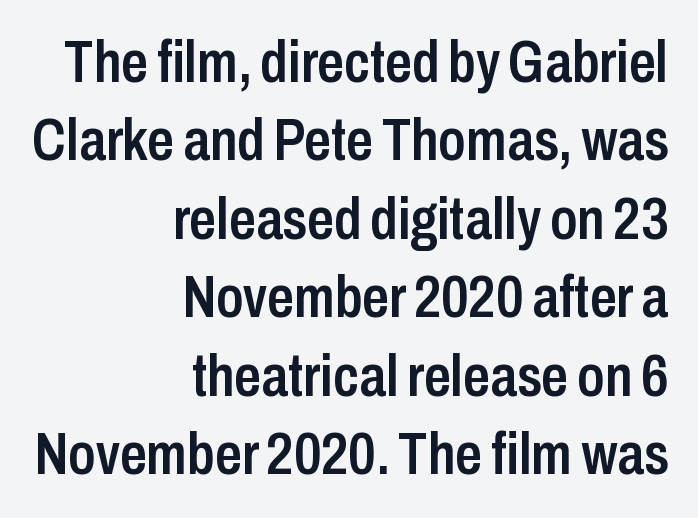
{"serif": "no", "italic": "no", "bold": "semi", "weight": "semibold", "width": "condensed", "stroke_contrast": "low", "x_height": "medium", "monospaced": "no", "underline": "no", "align": "right", "line_spacing": "normal", "line_spacing_ratio": 1.33, "letter_spacing": "normal", "letter_spacing_em": 0.0, "glyph_px": 59}
